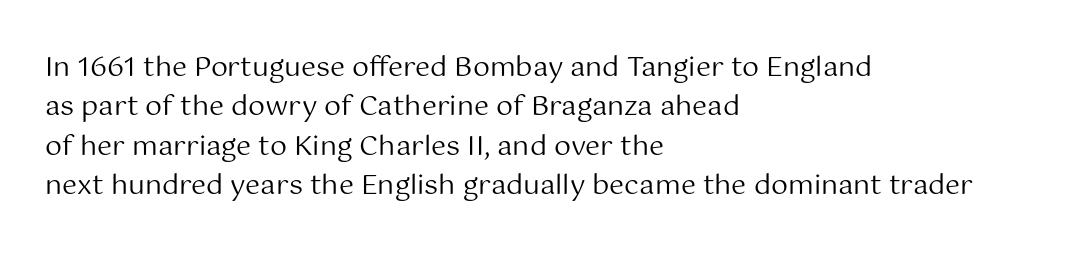
The image shows 27 px text type, upright; set left-aligned, normal line spacing (1.46x), normal letter spacing, not underlined.
